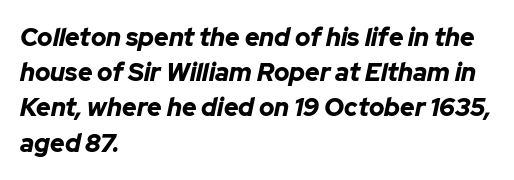
The image shows 25 px bold type, italic (leaning right); set left-aligned, normal line spacing (1.41x), normal letter spacing, not underlined.
